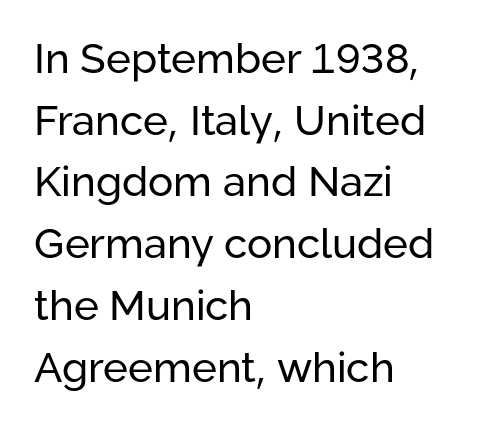
Q: Is the text bold? A: No.
Q: Is the text italic (slanted)? A: No, it is upright.
Q: Is the typeface a serif or a sans-serif typeface? A: Sans-serif.
Q: Is the text underlined? A: No.
Q: How is the paragraph aligned? A: Left-aligned.
Q: Is the spacing between letters normal or unusually wide? A: Normal.
Q: Is the spacing between lines tight, normal or loose? A: Normal.
Q: Width (condensed, normal, or wide)? A: Normal.
Q: Stroke contrast? A: Low.
Q: x-height? A: Medium.
Q: Monospaced? A: No.
